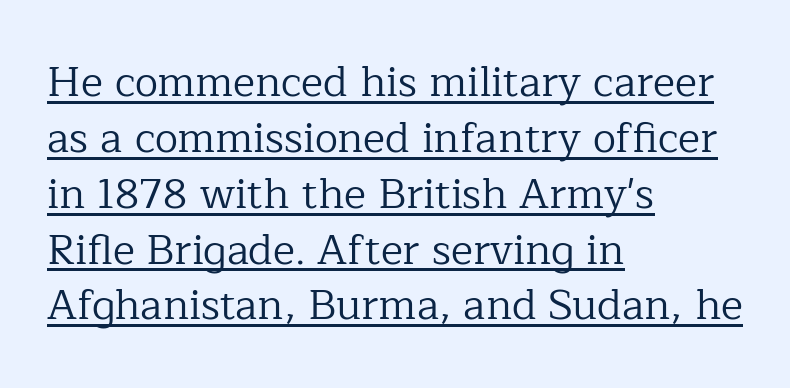
The line-height multiplier appears to be the usual default. Is this a fixed-width face? No — the glyphs have proportional, varying widths. Does the copy run flush right? No — it runs flush left. Descenders here cross a horizontal rule under the line. Is there any slant? The stems are plumb. Is the stroke heavy? The answer is a plain regular-or-lighter.
